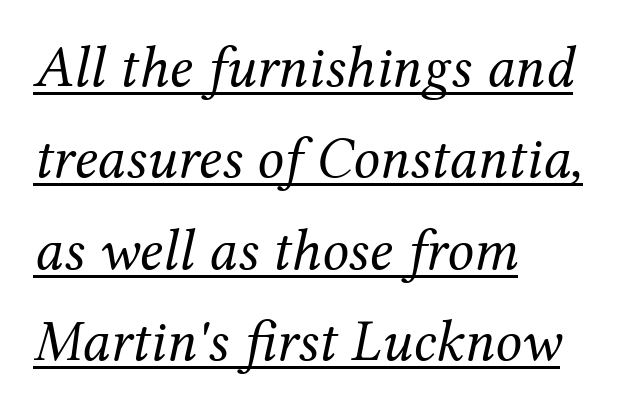
The typesetting does not lean heavy: it is not bold. The horizontal fit of the characters is conventional and even. Layout note: lines flush left. Beneath each row of characters lies a ruled line. When letters slant like this, we call the style italic. Leading matches the norm, producing a regular column.
